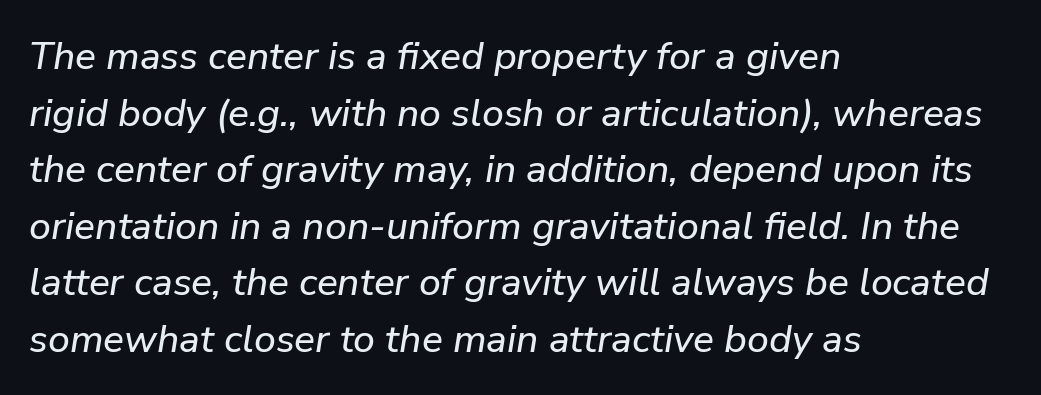
Q: Is the text italic (slanted)? A: Yes, it leans right by about 9 degrees.
Q: Is the text underlined? A: No.
Q: How is the paragraph aligned? A: Left-aligned.
Q: Is the spacing between letters normal or unusually wide? A: Normal.
Q: Is the spacing between lines tight, normal or loose? A: Normal.
Q: Width (condensed, normal, or wide)? A: Normal.
Q: Stroke contrast? A: Low.
Q: x-height? A: Medium.
Q: Monospaced? A: No.
